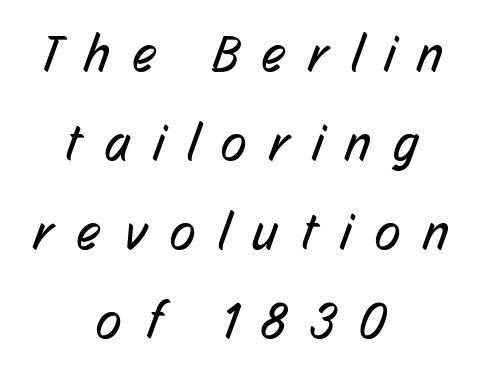
The space directly below the letters is spotless. Nope, no serifs anywhere on these letters. Spacing between characters has been opened up far beyond the box default. The rag falls on both sides of this text block equally. Looks like regular typesetting: each glyph gets only the width it needs.
